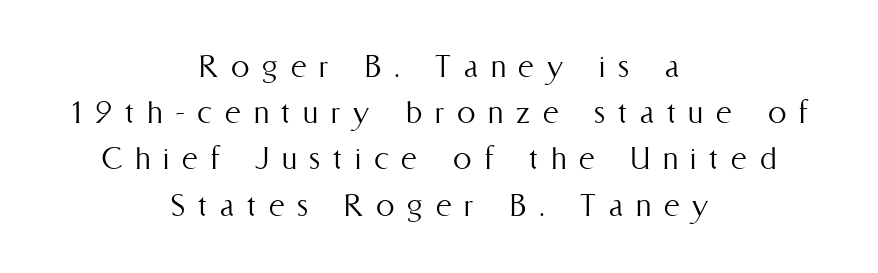
Q: Is the text bold? A: No.
Q: Is the text italic (slanted)? A: No, it is upright.
Q: Is the text underlined? A: No.
Q: How is the paragraph aligned? A: Centered.
Q: Is the spacing between letters normal or unusually wide? A: Unusually wide.
Q: Is the spacing between lines tight, normal or loose? A: Normal.
Q: Width (condensed, normal, or wide)? A: Condensed.
Q: Stroke contrast? A: Medium.
Q: x-height? A: Medium.
Q: Monospaced? A: No.
